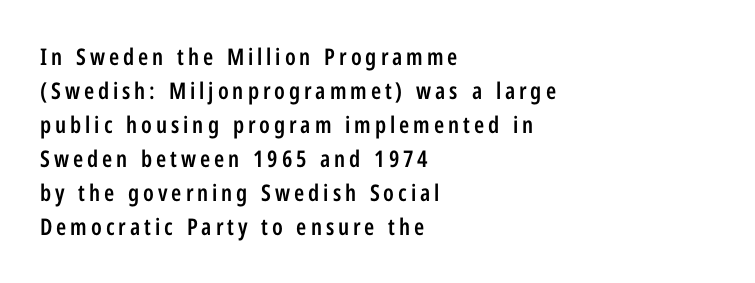
{"italic": "no", "bold": "semi", "underline": "no", "align": "left", "line_spacing": "normal", "line_spacing_ratio": 1.48, "glyph_px": 23}
